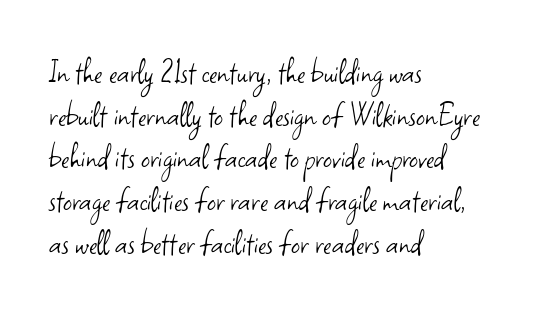
Q: Is the text bold? A: No.
Q: Is the text italic (slanted)? A: Yes.
Q: Is the typeface a serif or a sans-serif typeface? A: Sans-serif.
Q: Is the text underlined? A: No.
Q: How is the paragraph aligned? A: Left-aligned.
Q: Is the spacing between letters normal or unusually wide? A: Normal.
Q: Width (condensed, normal, or wide)? A: Normal.
Q: Stroke contrast? A: Low.
Q: x-height? A: Small.
Q: Monospaced? A: No.
